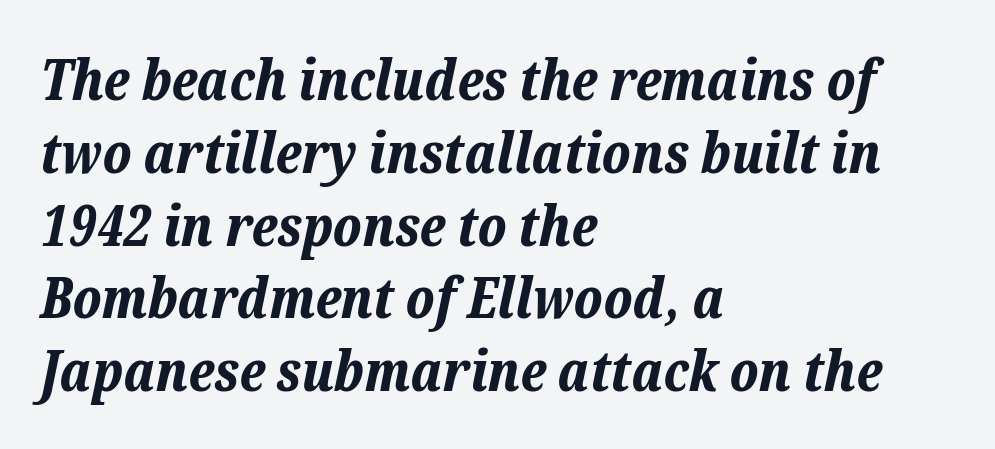
Check under the words: just untouched page. Weight: bold. Tracking value appears to be zero — textbook default spacing. Looking at the ascenders, they clearly lean.
